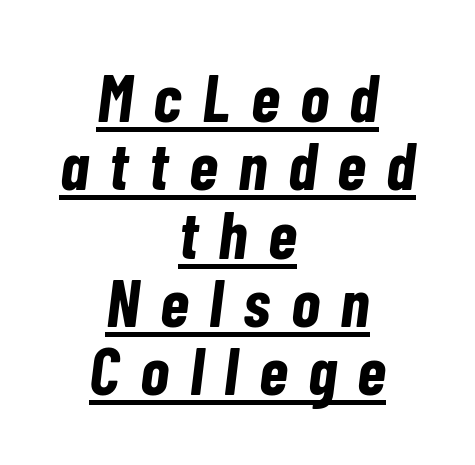
The passage shown is emphatically bold. Layout note: lines centered. Students, note that the glyphs here are deliberately spaced far apart. The lettering tilts uniformly, giving the passage an italic look.
